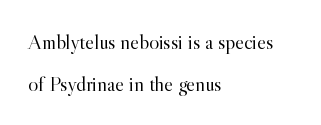
Q: Is the text bold? A: No.
Q: Is the text italic (slanted)? A: No, it is upright.
Q: Is the text underlined? A: No.
Q: How is the paragraph aligned? A: Left-aligned.
Q: Is the spacing between letters normal or unusually wide? A: Normal.
Q: Is the spacing between lines tight, normal or loose? A: Loose.
